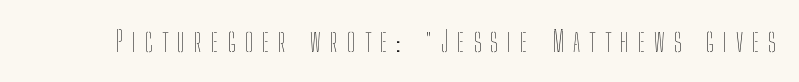
Words float on clear page, feet unadorned. Posture: upright roman. This sample has the flowing, uneven cadence of proportional lettering. The type is letterspaced generously, with wide tracking. A light-to-regular cut is what we see here.
